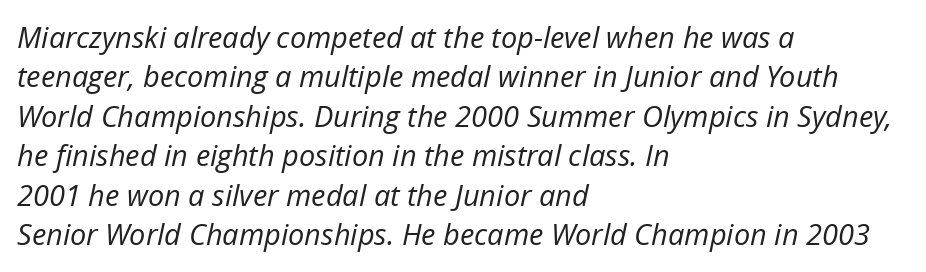
The image shows 29 px regular-weight type, italic (leaning right); set left-aligned, normal line spacing (1.36x), normal letter spacing, not underlined; low stroke contrast and a medium x-height.
